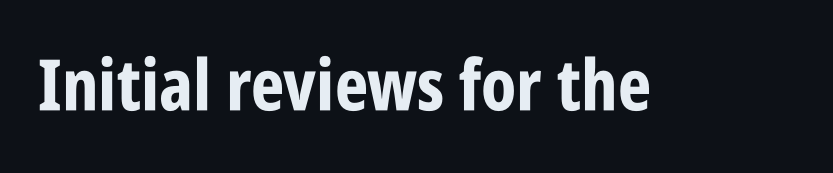
The image shows 71 px bold, condensed sans-serif type, upright; set normal letter spacing, not underlined; low stroke contrast and a large x-height.
